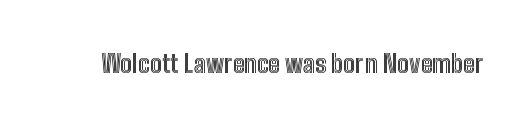
Q: Is the text italic (slanted)? A: No, it is upright.
Q: Is the text underlined? A: No.
Q: Is the spacing between letters normal or unusually wide? A: Normal.
